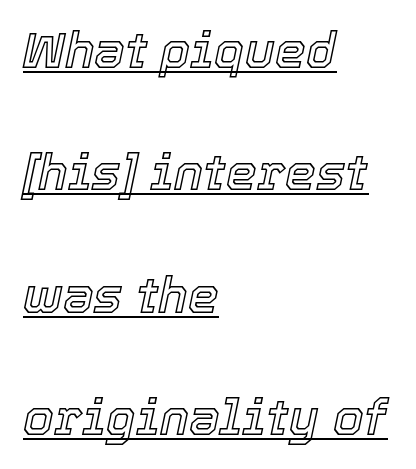
Characters are canted at an angle relative to the baseline's perpendicular. One glance says open: line gaps are wider than usual. Character widths vary here, with narrow letters taking less room than wide ones. Between one letter and the next there's only the usual sliver of space. The compositor pushed each line to the left boundary.
